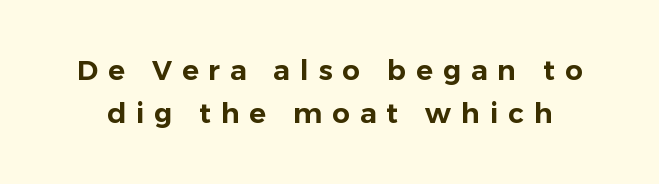
{"serif": "no", "italic": "no", "width": "normal", "stroke_contrast": "low", "x_height": "medium", "monospaced": "no", "underline": "no", "line_spacing": "normal", "line_spacing_ratio": 1.54, "letter_spacing": "wide", "letter_spacing_em": 0.35, "glyph_px": 28}
